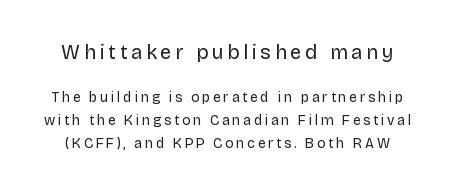
Q: Is the text bold? A: No.
Q: Is the text italic (slanted)? A: No, it is upright.
Q: Is the text underlined? A: No.
Q: Is the spacing between lines tight, normal or loose? A: Normal.
Q: Which block of text is set in a larger size, the first (top) or the second (bottom)? A: The first (top) one.
